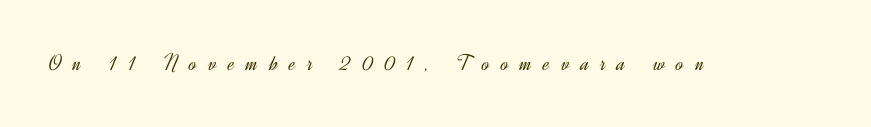
Q: Is the text bold? A: No.
Q: Is the text italic (slanted)? A: Yes.
Q: Is the text underlined? A: No.
Q: Is the spacing between letters normal or unusually wide? A: Unusually wide.
